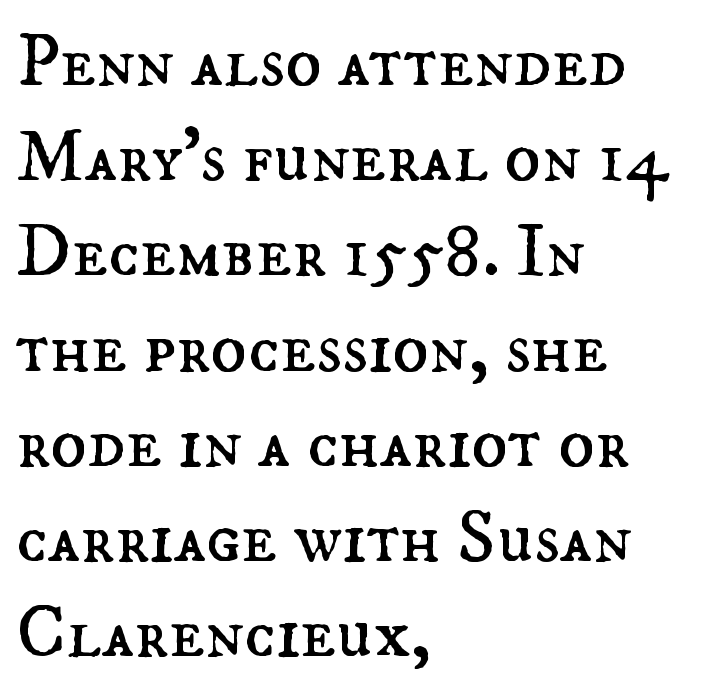
{"italic": "no", "bold": "no", "weight": "regular", "width": "normal", "stroke_contrast": "medium", "x_height": "small", "monospaced": "no", "underline": "no", "align": "left", "line_spacing": "normal", "line_spacing_ratio": 1.27, "letter_spacing": "normal", "letter_spacing_em": 0.0, "glyph_px": 75}
